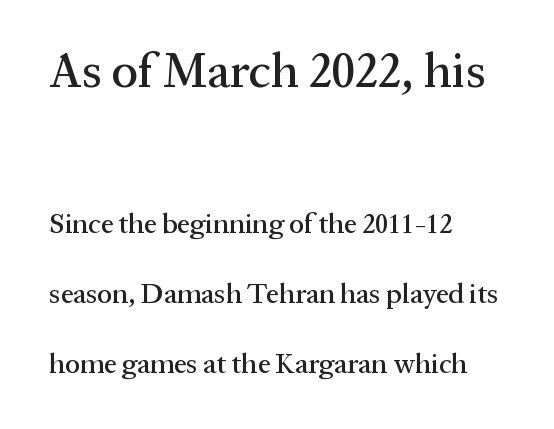
Q: Is the text italic (slanted)? A: No, it is upright.
Q: Is the typeface a serif or a sans-serif typeface? A: Serif.
Q: Is the text underlined? A: No.
Q: How is the paragraph aligned? A: Left-aligned.
Q: Is the spacing between letters normal or unusually wide? A: Normal.
Q: Is the spacing between lines tight, normal or loose? A: Loose.
Q: Which block of text is set in a larger size, the first (top) or the second (bottom)? A: The first (top) one.
Q: Width (condensed, normal, or wide)? A: Normal.
Q: Stroke contrast? A: Medium.
Q: x-height? A: Medium.
Q: Monospaced? A: No.
